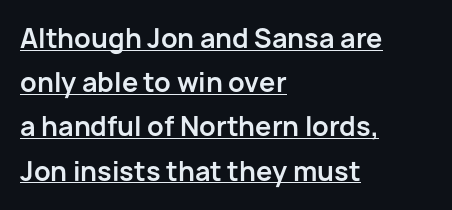
The image shows 26 px bold type, upright; set left-aligned, normal line spacing (1.7x), normal letter spacing, underlined.
